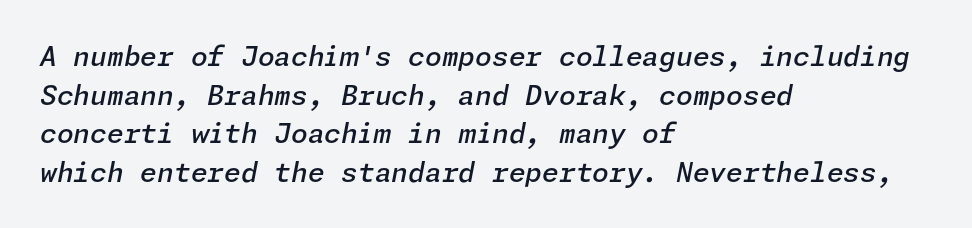
Q: Is the text bold? A: Semi-bold.
Q: Is the text italic (slanted)? A: Yes, it leans right by about 11 degrees.
Q: Is the text underlined? A: No.
Q: How is the paragraph aligned? A: Left-aligned.
Q: Is the spacing between letters normal or unusually wide? A: Normal.
Q: Is the spacing between lines tight, normal or loose? A: Normal.
